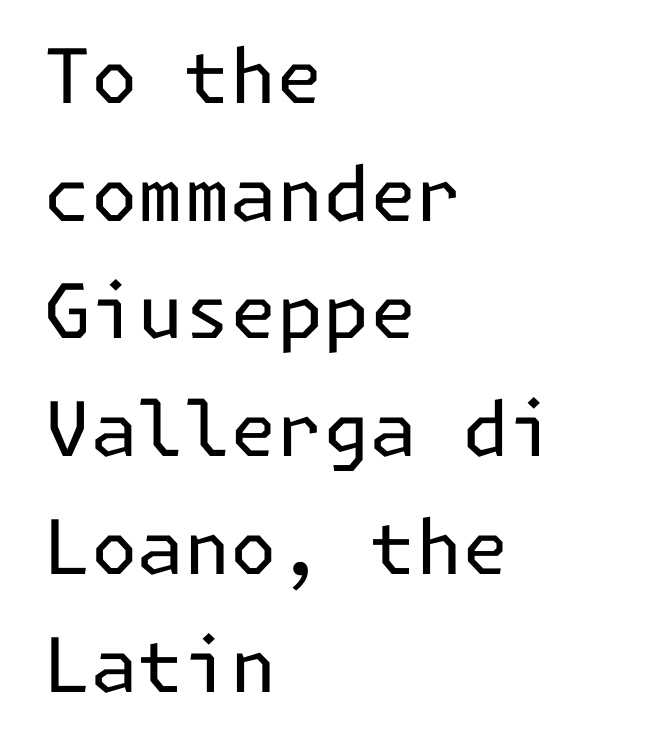
Layout note: lines flush left. The typography opts for an upright posture over an oblique one. Look at the tracking — it's just the regular setting, nothing added. The gap between lines stays unmarked. One glance says typical: line gaps are just what's usual.
